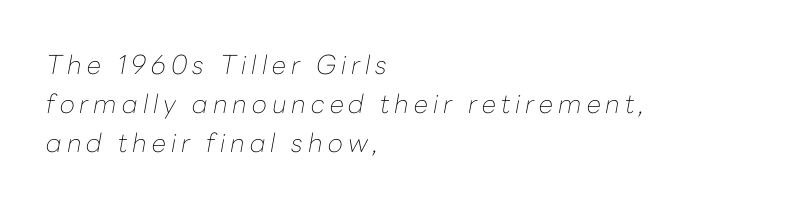
The zone under the glyphs is completely vacant. Whoever set this chose a conventional vertical rhythm. Leftover space on each line is placed entirely after the last word. This is oblique type, the kind used for emphasis or titles. Compared with a typical body face, this is equally light or lighter still.
